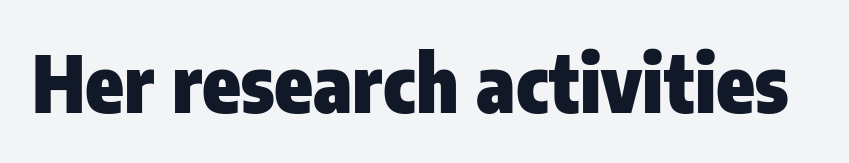
The image shows 78 px heavy, condensed sans-serif type, upright; set normal letter spacing, not underlined; low stroke contrast and a medium x-height.
